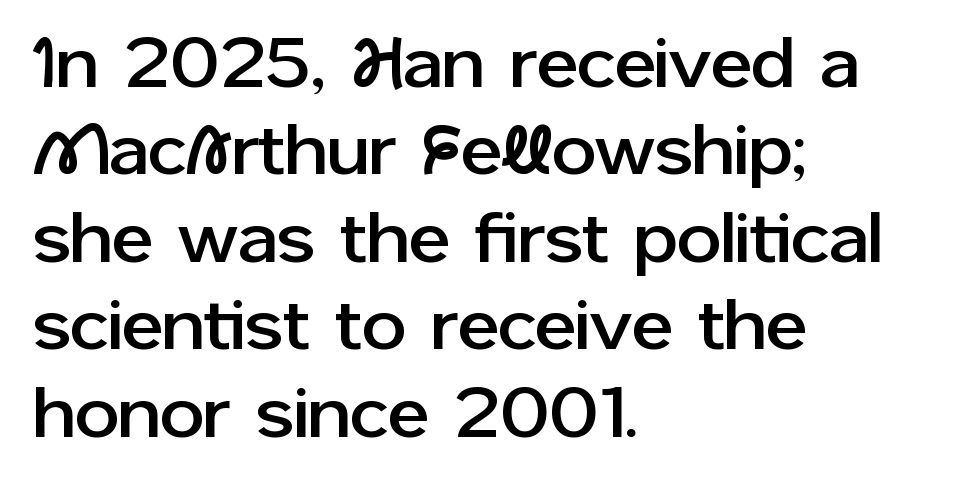
Q: Is the text italic (slanted)? A: No, it is upright.
Q: Is the typeface a serif or a sans-serif typeface? A: Sans-serif.
Q: Is the text underlined? A: No.
Q: How is the paragraph aligned? A: Left-aligned.
Q: Is the spacing between letters normal or unusually wide? A: Normal.
Q: Is the spacing between lines tight, normal or loose? A: Normal.
Q: Width (condensed, normal, or wide)? A: Normal.
Q: Stroke contrast? A: Low.
Q: x-height? A: Medium.
Q: Monospaced? A: No.
